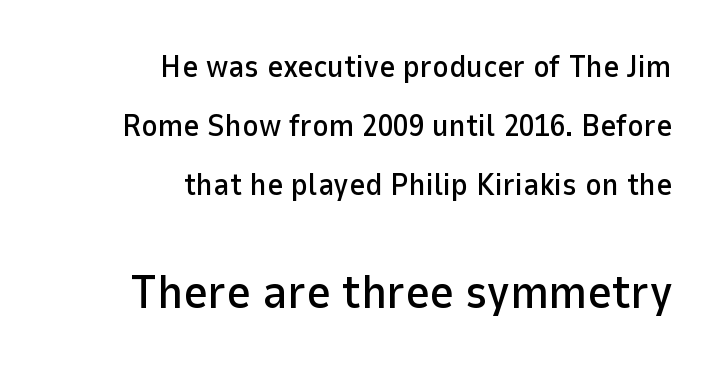
The image shows 47 px sans-serif type, upright; set right-aligned, loose line spacing (1.91x), normal letter spacing, not underlined; the second (bottom) block is 1.52x larger; low stroke contrast and a medium x-height.
